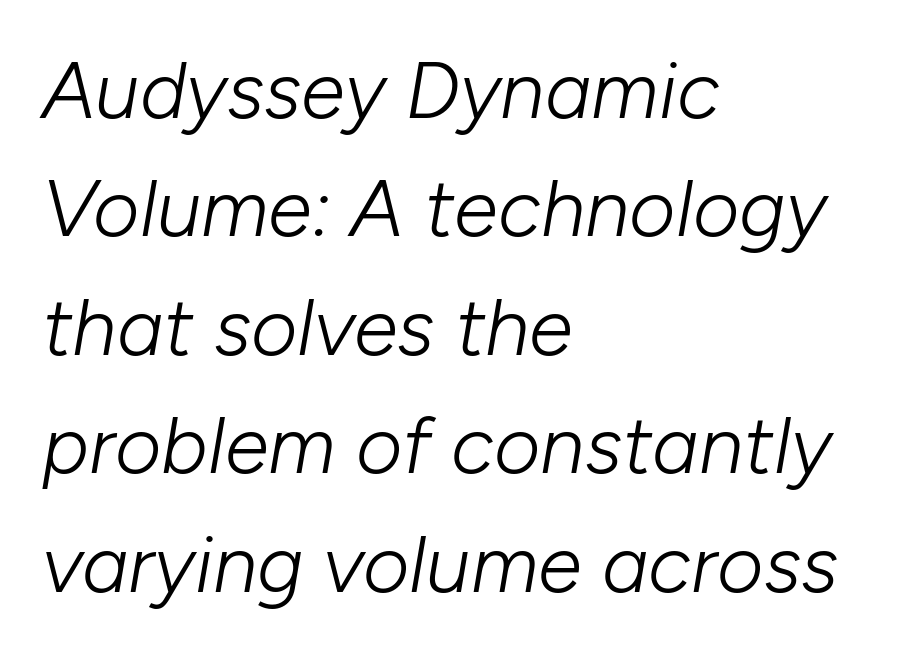
Q: Is the text bold? A: No.
Q: Is the text italic (slanted)? A: Yes, it leans right by about 10 degrees.
Q: Is the text underlined? A: No.
Q: How is the paragraph aligned? A: Left-aligned.
Q: Is the spacing between letters normal or unusually wide? A: Normal.
Q: Is the spacing between lines tight, normal or loose? A: Normal.
Q: Width (condensed, normal, or wide)? A: Normal.
Q: Stroke contrast? A: Low.
Q: x-height? A: Medium.
Q: Monospaced? A: No.
